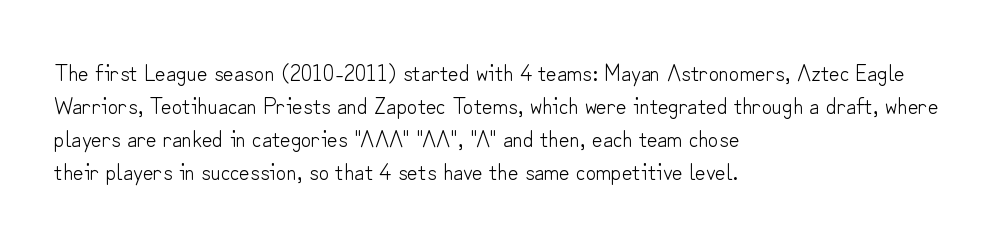
Honestly, the row spacing looks completely unremarkable. Caption: face not bold, strokes unweighted. Posture: vertical. This rendering features lettering with no underline. The setting favours the left margin, as ordinary paragraphs usually do.
